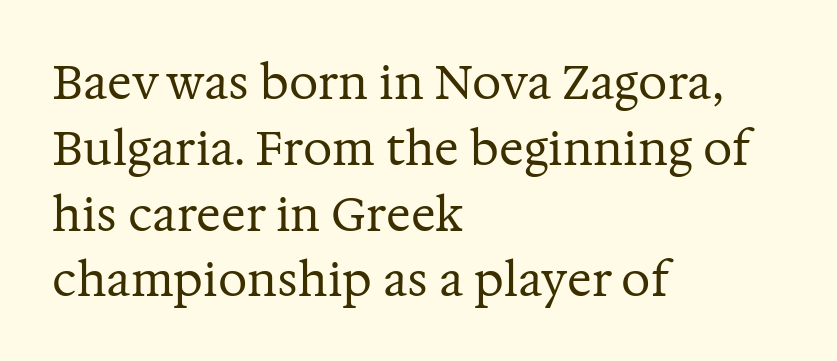
{"serif": "yes", "italic": "no", "bold": "no", "weight": "regular", "width": "normal", "stroke_contrast": "medium", "x_height": "medium", "monospaced": "no", "underline": "no", "align": "left", "line_spacing": "normal", "line_spacing_ratio": 1.43, "letter_spacing": "normal", "letter_spacing_em": 0.0, "glyph_px": 46}
